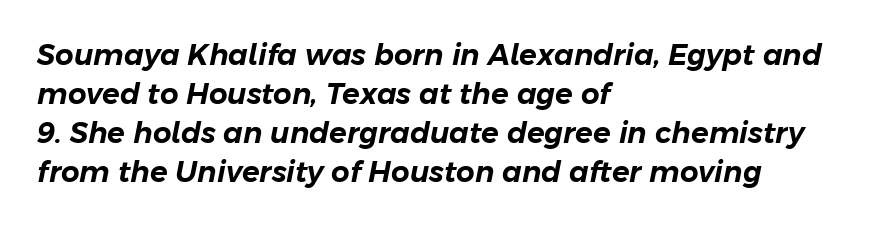
{"italic": "yes", "lean": "right", "slant_degrees": 11, "width": "normal", "stroke_contrast": "low", "x_height": "medium", "monospaced": "no", "underline": "no", "align": "left", "line_spacing": "normal", "line_spacing_ratio": 1.35, "letter_spacing": "normal", "letter_spacing_em": 0.0, "glyph_px": 29}
